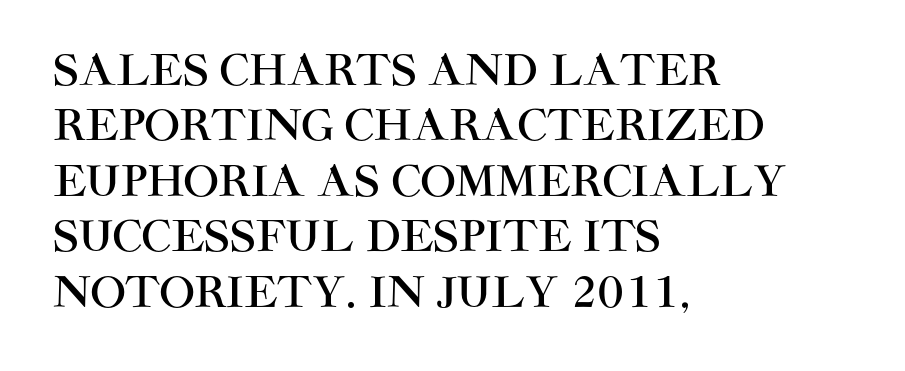
{"serif": "no", "italic": "no", "width": "normal", "stroke_contrast": "high", "x_height": "large", "monospaced": "no", "underline": "no", "align": "left", "line_spacing": "normal", "line_spacing_ratio": 1.32, "letter_spacing": "normal", "letter_spacing_em": 0.0, "glyph_px": 42}
